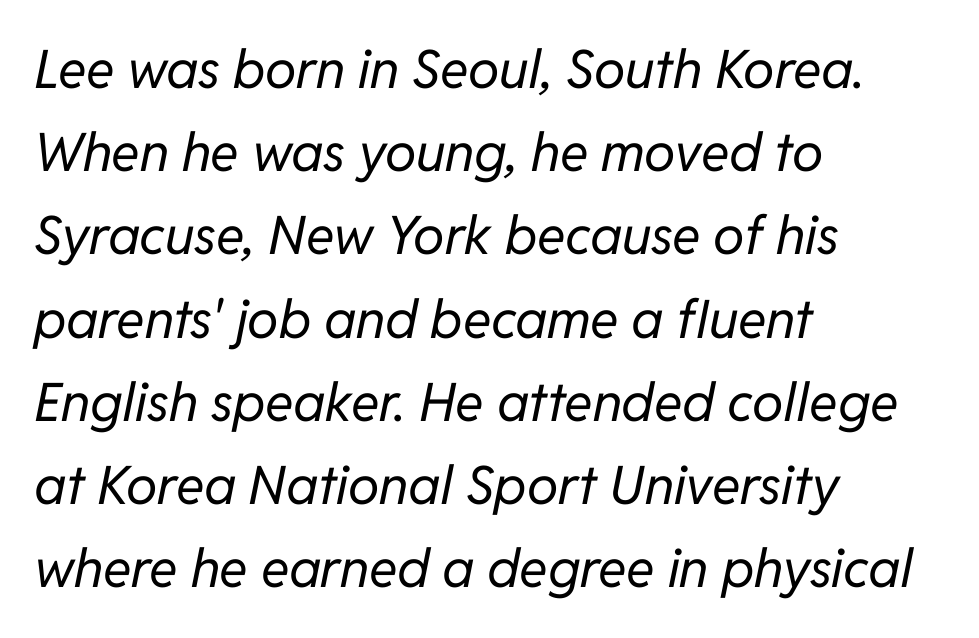
The strip under each line holds only bare page. Spacing verdict: proportional, widths tailored to each character. Successive baselines arrive at the customary interval. Compared with a centered layout, this one pins lines to the left instead. This sample uses an oblique cut, with every glyph tilted off the vertical.
